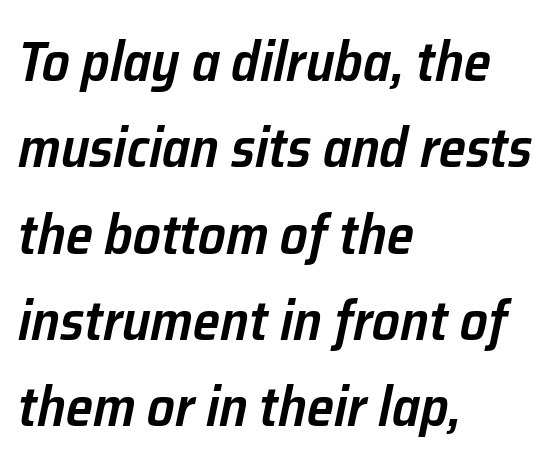
Each letter keeps its own natural width here, so spacing adapts to shape. Letters rest on an invisible, unmarked baseline. Its strokes are somewhat broadened, the hallmark of semibold type. This is oblique type, the kind used for emphasis or titles. Baseline-to-baseline distance is the conventional proportion of letter height.
